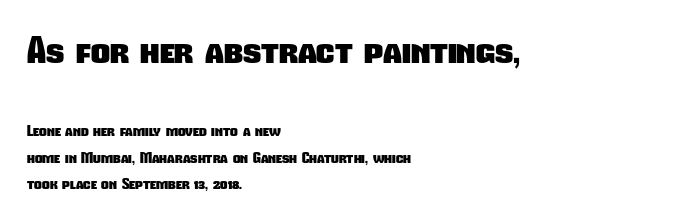
These words are printed bold, with thick strokes throughout. Words appear dense and cohesive because spacing is normal. Looks like regular typesetting: each glyph gets only the width it needs. Horizontal alignment here is leftward, the default for most running prose. The composition opens big and finishes small. Does the type have serifs? No, each stem ends abruptly.
